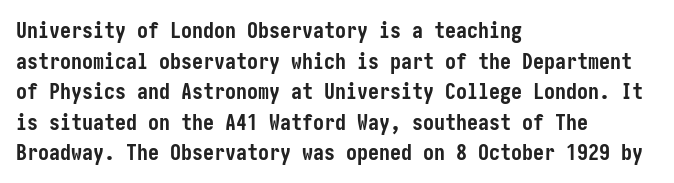
Q: Is the text bold? A: Yes.
Q: Is the text italic (slanted)? A: No, it is upright.
Q: Is the text underlined? A: No.
Q: How is the paragraph aligned? A: Left-aligned.
Q: Is the spacing between letters normal or unusually wide? A: Normal.
Q: Is the spacing between lines tight, normal or loose? A: Normal.
